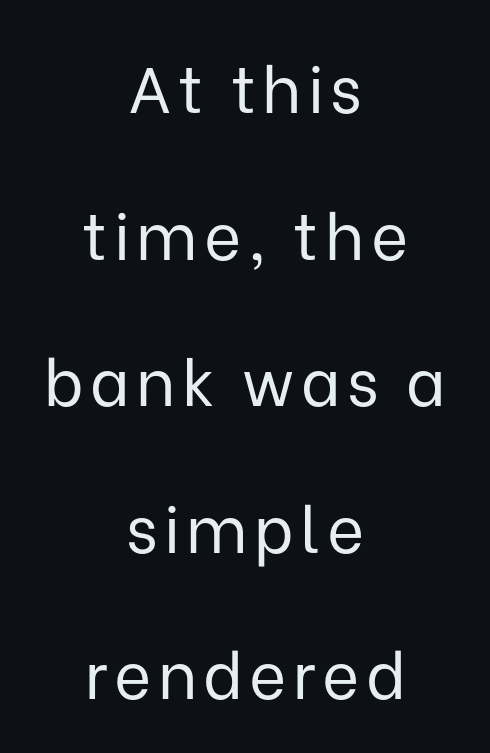
Q: Is the text bold? A: No.
Q: Is the text italic (slanted)? A: No, it is upright.
Q: Is the typeface a serif or a sans-serif typeface? A: Sans-serif.
Q: Is the text underlined? A: No.
Q: How is the paragraph aligned? A: Centered.
Q: Is the spacing between lines tight, normal or loose? A: Loose.
Q: Width (condensed, normal, or wide)? A: Normal.
Q: Stroke contrast? A: Low.
Q: x-height? A: Medium.
Q: Monospaced? A: No.
